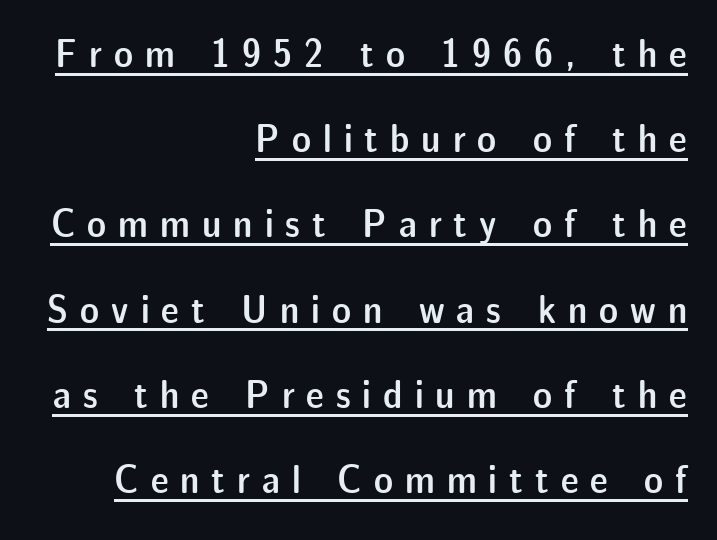
Honestly, the letter spacing is so wide it's the main thing you notice. Leftover space on each line is placed entirely before the opening word. The leading is generous, giving the passage an open texture. A baseline rule has been typeset under these characters.
